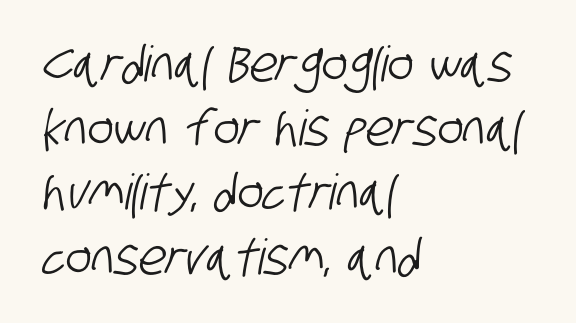
{"serif": "no", "width": "condensed", "stroke_contrast": "low", "x_height": "large", "monospaced": "no", "underline": "no", "align": "left", "line_spacing": "normal", "line_spacing_ratio": 1.31, "letter_spacing": "normal", "letter_spacing_em": 0.0, "glyph_px": 49}
